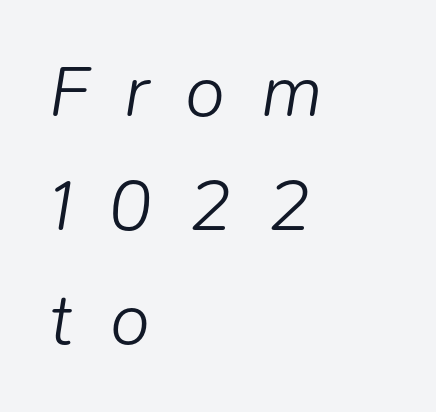
Q: Is the text bold? A: No.
Q: Is the text italic (slanted)? A: Yes, it leans right by about 9 degrees.
Q: Is the text underlined? A: No.
Q: How is the paragraph aligned? A: Left-aligned.
Q: Is the spacing between letters normal or unusually wide? A: Unusually wide.
Q: Is the spacing between lines tight, normal or loose? A: Normal.
Q: Width (condensed, normal, or wide)? A: Normal.
Q: Stroke contrast? A: Low.
Q: x-height? A: Medium.
Q: Monospaced? A: No.
